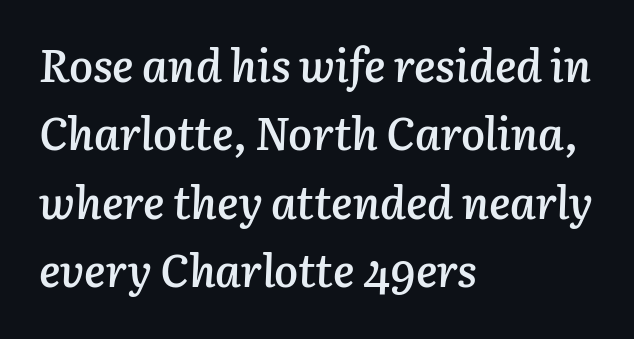
Characters follow at the spacing the type designer built in. These lines are rendered in a variable-pitch font. The rows are spaced the way most documents space them. The lines are quadded left. Designer's note — italics engaged. A somewhat darkened texture: the type is semibold rather than bold.
